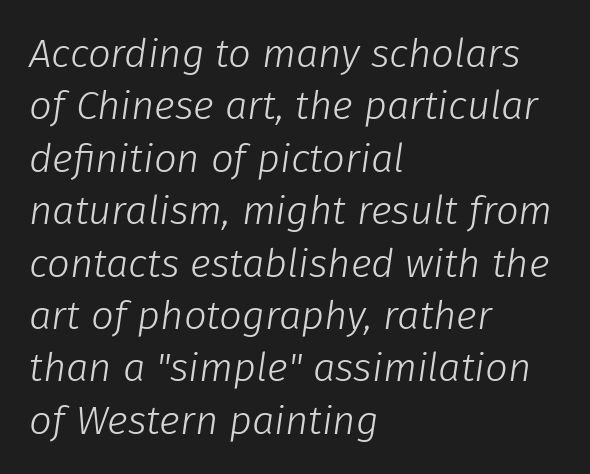
{"italic": "yes", "lean": "right", "slant_degrees": 8, "bold": "no", "weight": "light", "width": "normal", "stroke_contrast": "low", "x_height": "medium", "monospaced": "no", "underline": "no", "align": "left", "line_spacing": "normal", "line_spacing_ratio": 1.31, "letter_spacing": "normal", "letter_spacing_em": 0.0, "glyph_px": 40}
